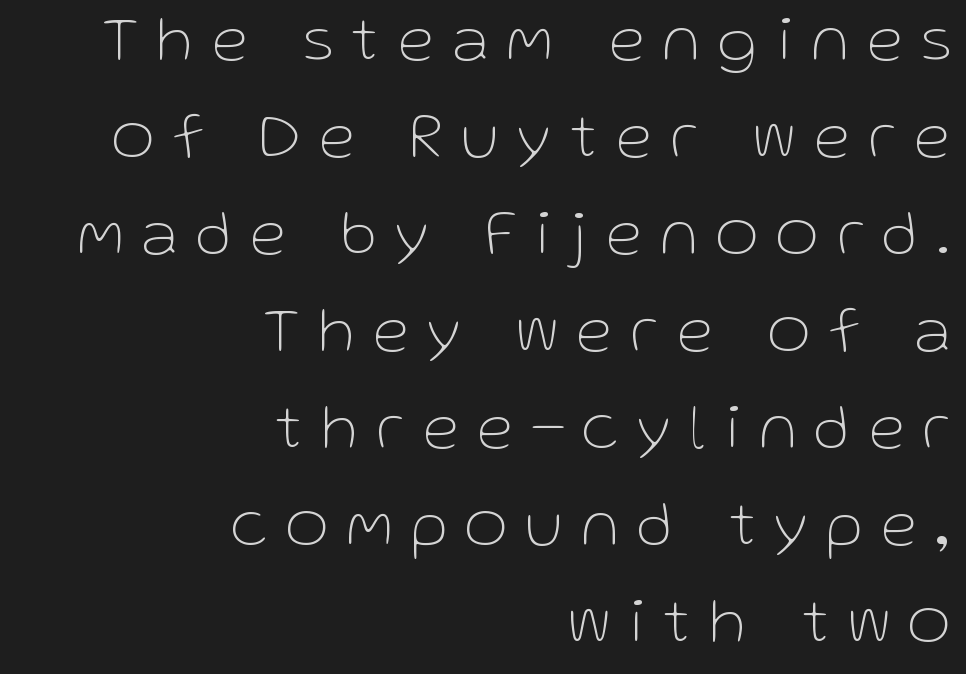
Leftover space on each line is placed entirely before the opening word. The glyphs in this specimen are sans serif. The passage shown stacks its lines at a standard gap. The letters look calm and open, with moderate or lighter stems. Do the characters align in a grid? No, the font is proportional.
